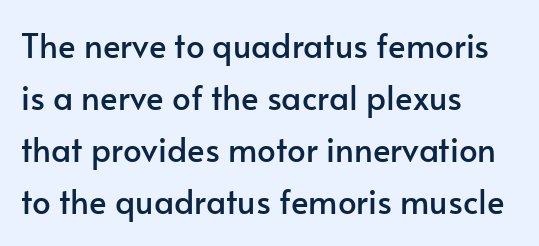
{"serif": "no", "italic": "no", "width": "normal", "stroke_contrast": "low", "x_height": "small", "monospaced": "no", "underline": "no", "align": "left", "line_spacing": "normal", "line_spacing_ratio": 1.58, "letter_spacing": "normal", "letter_spacing_em": 0.0, "glyph_px": 33}
